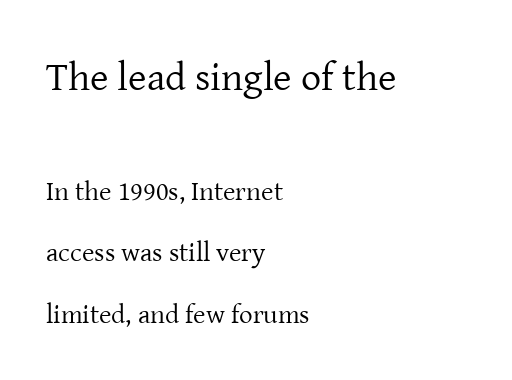
The image shows 40 px regular-weight serif type, upright; set left-aligned, loose line spacing (2.29x), normal letter spacing, not underlined; the first (top) block is 1.48x larger; low stroke contrast and a medium x-height.
